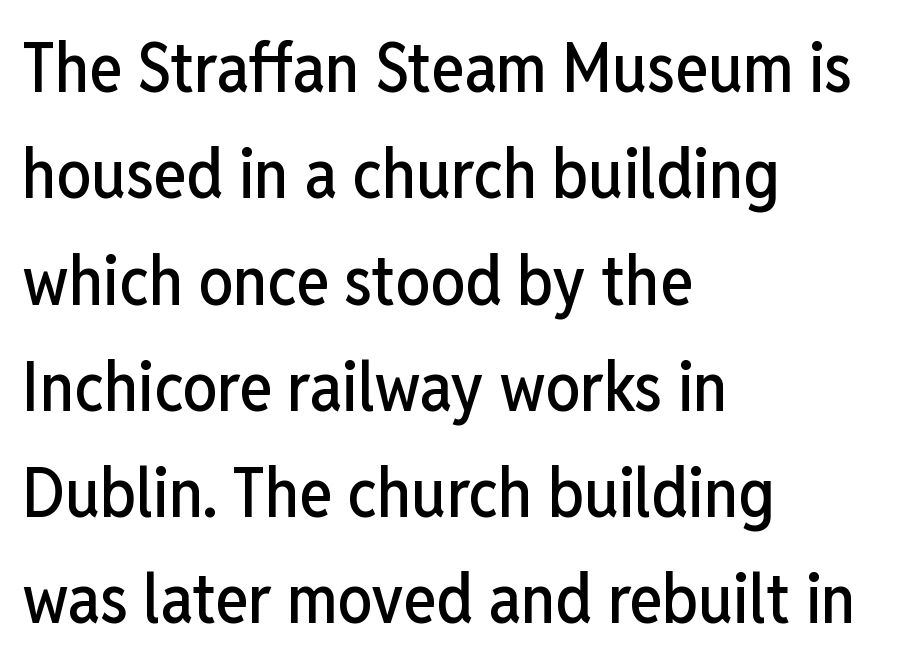
The image shows 69 px condensed sans-serif type, upright; set left-aligned, normal line spacing (1.54x), normal letter spacing, not underlined; low stroke contrast and a medium x-height.
